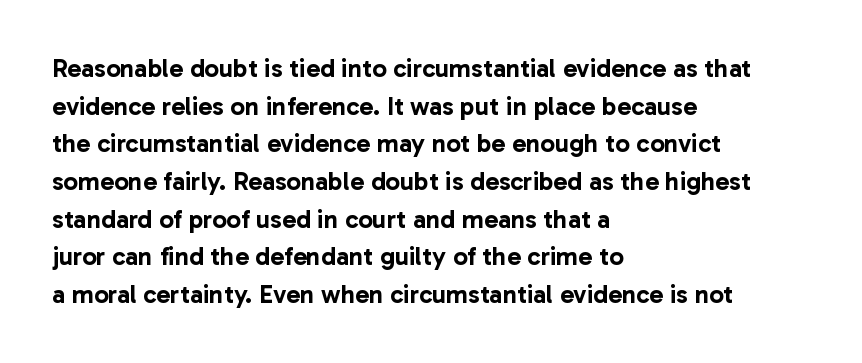
{"italic": "no", "underline": "no", "align": "left", "line_spacing": "normal", "line_spacing_ratio": 1.45, "letter_spacing": "normal", "letter_spacing_em": 0.0, "glyph_px": 26}
